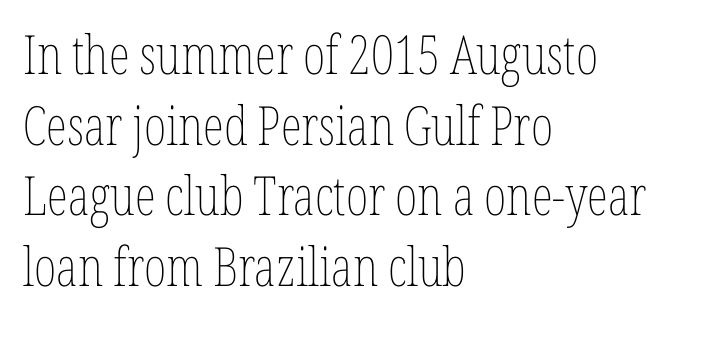
The image shows 54 px thin, condensed type, upright; set left-aligned, normal line spacing (1.31x), normal letter spacing, not underlined; low stroke contrast and a medium x-height.
